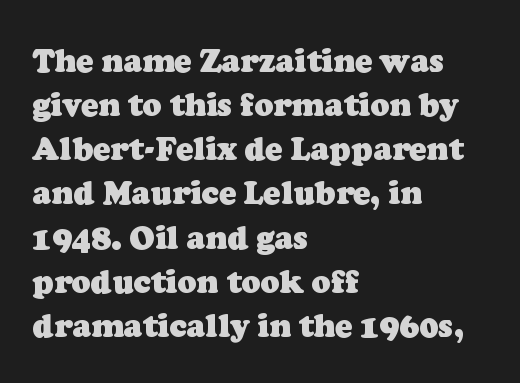
{"serif": "yes", "bold": "yes", "weight": "heavy", "width": "normal", "stroke_contrast": "low", "x_height": "medium", "monospaced": "no", "underline": "no", "align": "left", "line_spacing": "normal", "line_spacing_ratio": 1.38, "letter_spacing": "normal", "letter_spacing_em": 0.0, "glyph_px": 32}
